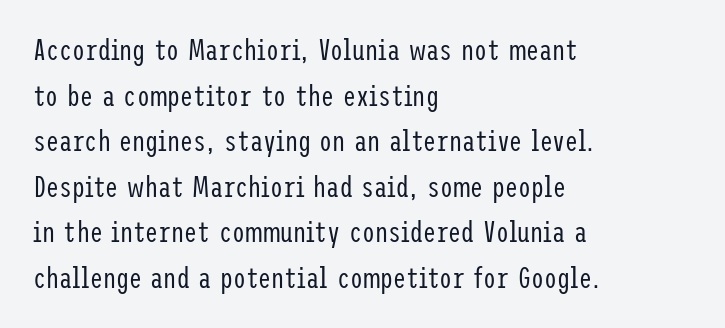
Q: Is the text bold? A: No.
Q: Is the text italic (slanted)? A: No, it is upright.
Q: Is the typeface a serif or a sans-serif typeface? A: Sans-serif.
Q: Is the text underlined? A: No.
Q: How is the paragraph aligned? A: Left-aligned.
Q: Is the spacing between letters normal or unusually wide? A: Normal.
Q: Is the spacing between lines tight, normal or loose? A: Normal.
Q: Width (condensed, normal, or wide)? A: Condensed.
Q: Stroke contrast? A: Low.
Q: x-height? A: Medium.
